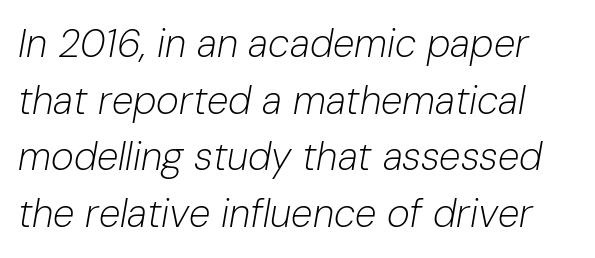
{"italic": "yes", "lean": "right", "slant_degrees": 10, "bold": "no", "weight": "light", "width": "normal", "stroke_contrast": "low", "x_height": "medium", "monospaced": "no", "underline": "no", "line_spacing": "normal", "line_spacing_ratio": 1.45, "letter_spacing": "normal", "letter_spacing_em": 0.0, "glyph_px": 39}
